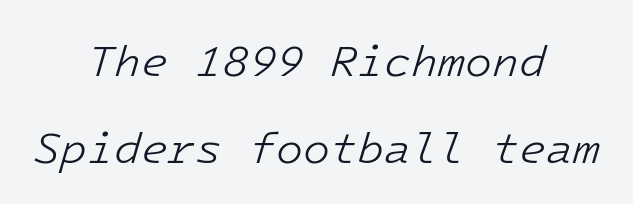
Q: Is the text bold? A: No.
Q: Is the text italic (slanted)? A: Yes, it leans right by about 16 degrees.
Q: Is the text underlined? A: No.
Q: How is the paragraph aligned? A: Centered.
Q: Is the spacing between letters normal or unusually wide? A: Normal.
Q: Is the spacing between lines tight, normal or loose? A: Loose.
Q: Width (condensed, normal, or wide)? A: Normal.
Q: Stroke contrast? A: Low.
Q: x-height? A: Medium.
